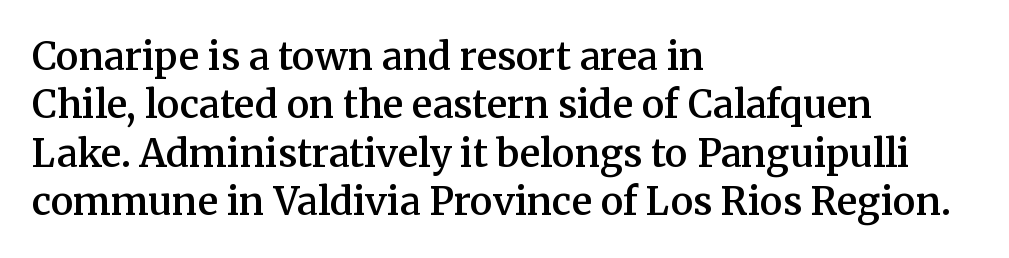
The zone under the glyphs is completely vacant. Regarding leading, the lines here are spaced in the standard way. The characters display serif detailing at their extremities. Default kerning and tracking; the words read as compact shapes.
